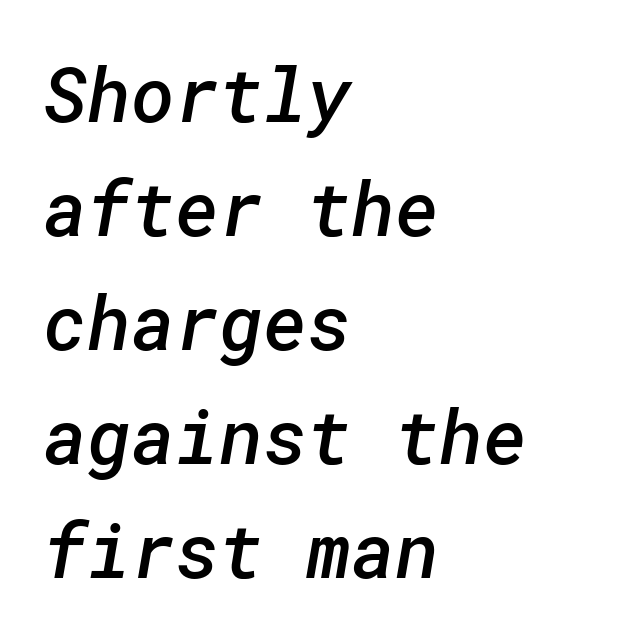
Q: Is the text bold? A: Semi-bold.
Q: Is the typeface a serif or a sans-serif typeface? A: Sans-serif.
Q: Is the text underlined? A: No.
Q: How is the paragraph aligned? A: Left-aligned.
Q: Is the spacing between letters normal or unusually wide? A: Normal.
Q: Is the spacing between lines tight, normal or loose? A: Normal.
Q: Width (condensed, normal, or wide)? A: Normal.
Q: Stroke contrast? A: Low.
Q: x-height? A: Medium.
